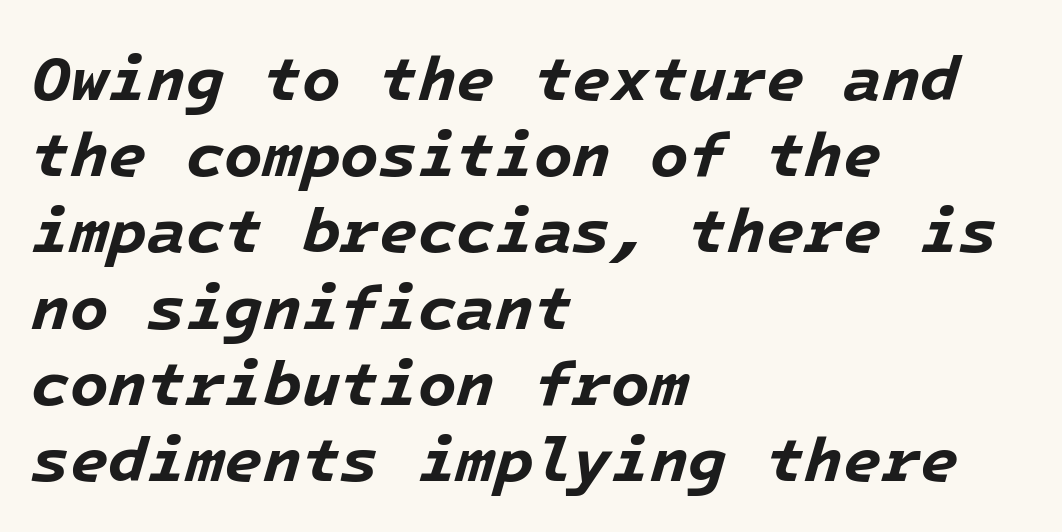
These lines keep a tight, regular rhythm from letter to letter. The space directly below the letters is spotless. Every letter is thick-stroked: bold, no question. In terms of posture, this sample is oblique.
